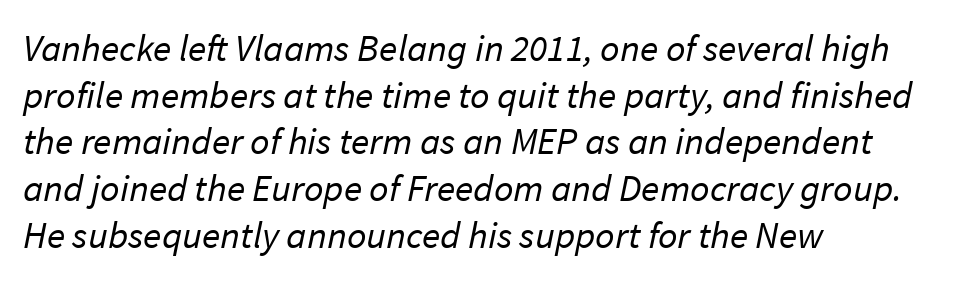
{"serif": "no", "bold": "no", "weight": "regular", "width": "normal", "stroke_contrast": "low", "x_height": "medium", "monospaced": "no", "underline": "no", "align": "left", "line_spacing_ratio": 1.23, "letter_spacing": "normal", "letter_spacing_em": 0.0, "glyph_px": 38}
